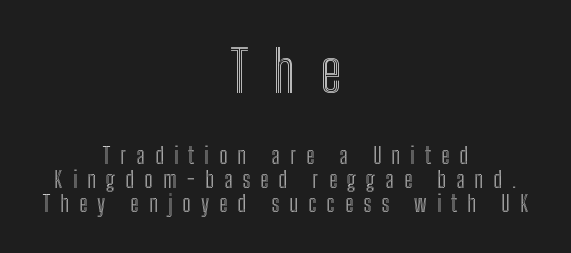
{"italic": "no", "width": "condensed", "x_height": "medium", "monospaced": "no", "underline": "no", "align": "center", "line_spacing": "tight", "line_spacing_ratio": 1.04, "letter_spacing": "wide", "letter_spacing_em": 0.44, "larger_block": "first", "size_ratio": 2.48, "glyph_px": 57}
